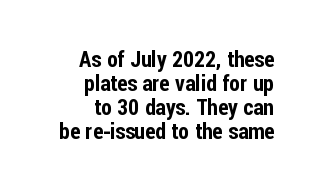
When letters stand straight like this, we call the style roman or upright. This sample uses plain, unmodified letter spacing. The space directly below the letters is spotless. Notice how descenders almost collide with the ascenders below — that's tight leading.
